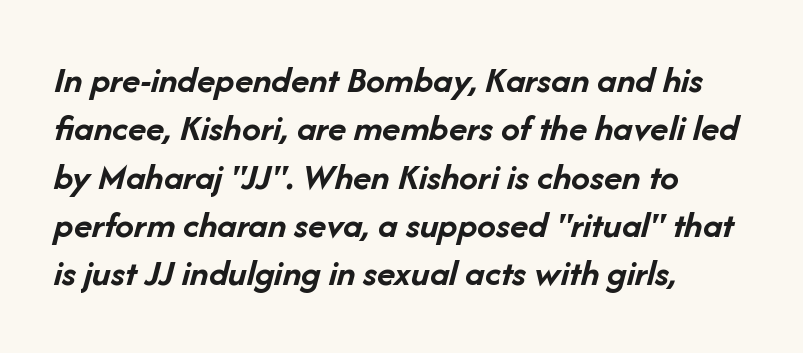
The image shows 38 px semibold type, italic (leaning right); set left-aligned, normal line spacing (1.27x), normal letter spacing, not underlined; low stroke contrast and a medium x-height.
